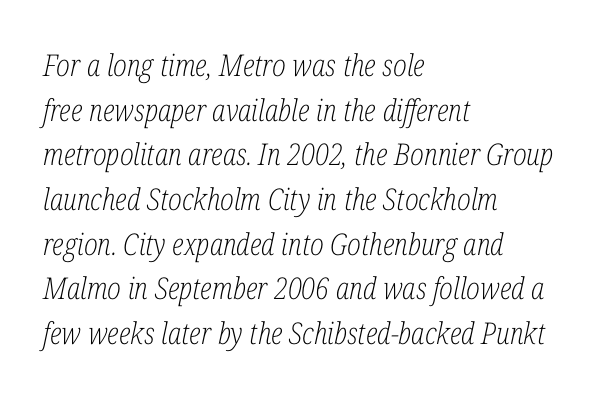
The baseline area is clear. Each stroke keeps to a modest, everyday thickness or less. The face used here is proportionally spaced, like ordinary book or web type. Each word holds together tightly as a unit, with standard inter-letter gaps. Line spacing here is normal. Rendered with sloped, italic letterforms.
